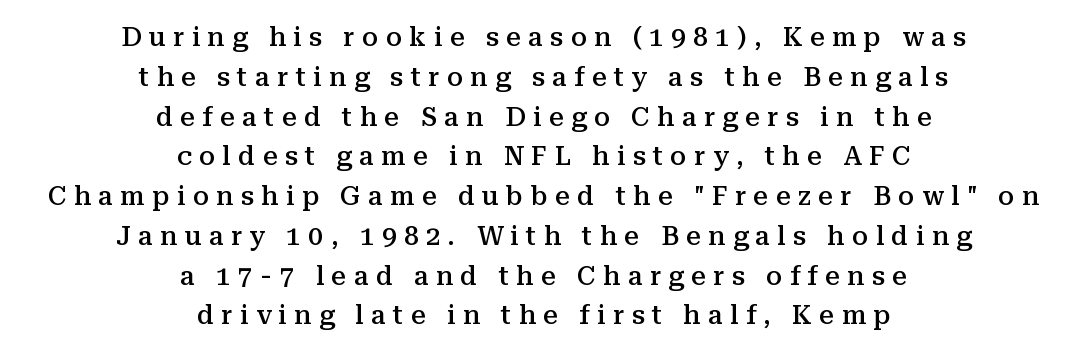
Q: Is the text bold? A: Semi-bold.
Q: Is the text italic (slanted)? A: No, it is upright.
Q: Is the text underlined? A: No.
Q: How is the paragraph aligned? A: Centered.
Q: Is the spacing between letters normal or unusually wide? A: Unusually wide.
Q: Is the spacing between lines tight, normal or loose? A: Normal.
